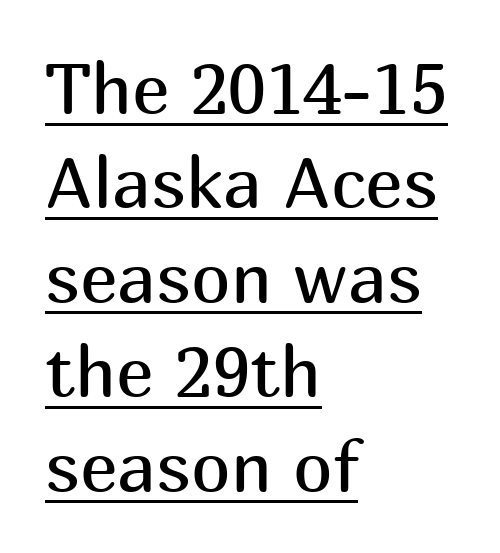
The image shows 71 px regular-weight sans-serif type, upright; set left-aligned, normal line spacing (1.33x), normal letter spacing, underlined; medium stroke contrast and a medium x-height.
